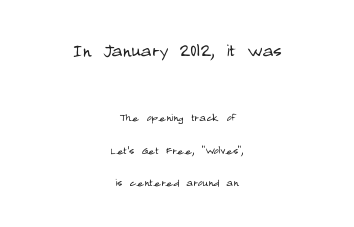
{"italic": "no", "bold": "no", "underline": "no", "align": "center", "line_spacing": "loose", "line_spacing_ratio": 2.33, "letter_spacing": "normal", "letter_spacing_em": 0.0, "larger_block": "first", "size_ratio": 1.64, "glyph_px": 23}
